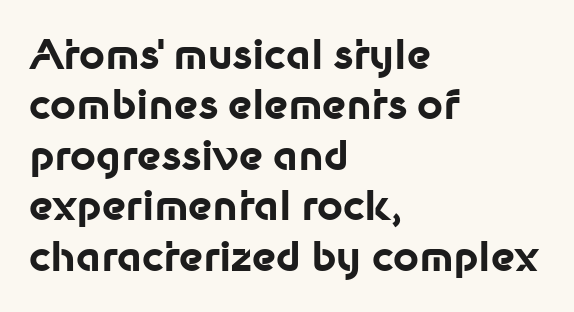
Q: Is the text bold? A: Yes.
Q: Is the text italic (slanted)? A: No, it is upright.
Q: Is the typeface a serif or a sans-serif typeface? A: Sans-serif.
Q: Is the text underlined? A: No.
Q: How is the paragraph aligned? A: Left-aligned.
Q: Is the spacing between letters normal or unusually wide? A: Normal.
Q: Is the spacing between lines tight, normal or loose? A: Normal.
Q: Width (condensed, normal, or wide)? A: Normal.
Q: Stroke contrast? A: Low.
Q: x-height? A: Medium.
Q: Monospaced? A: No.
